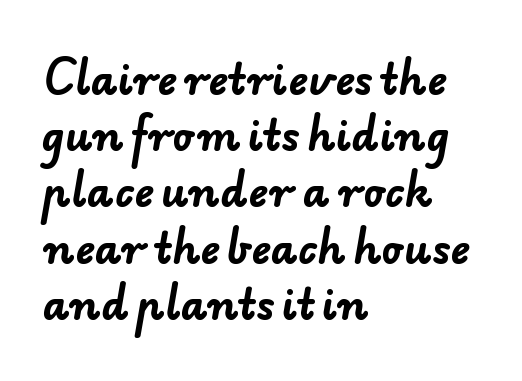
Q: Is the text bold? A: Yes.
Q: Is the typeface a serif or a sans-serif typeface? A: Sans-serif.
Q: Is the text underlined? A: No.
Q: How is the paragraph aligned? A: Left-aligned.
Q: Is the spacing between letters normal or unusually wide? A: Normal.
Q: Is the spacing between lines tight, normal or loose? A: Normal.
Q: Width (condensed, normal, or wide)? A: Normal.
Q: Stroke contrast? A: Low.
Q: x-height? A: Small.
Q: Monospaced? A: No.
